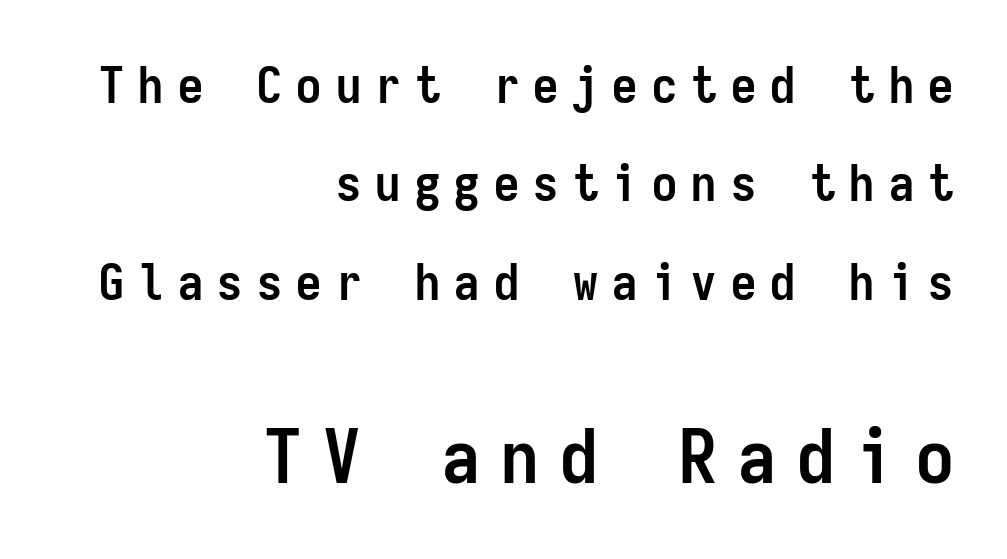
{"serif": "no", "italic": "no", "bold": "yes", "weight": "semibold", "width": "condensed", "stroke_contrast": "low", "x_height": "medium", "monospaced": "yes", "underline": "no", "align": "right", "line_spacing": "loose", "line_spacing_ratio": 1.97, "letter_spacing": "wide", "letter_spacing_em": 0.29, "larger_block": "second", "size_ratio": 1.5, "glyph_px": 75}
